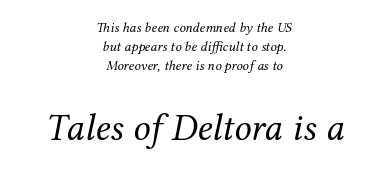
The image shows 38 px regular-weight serif type, italic (leaning right); set centered, normal line spacing (1.34x), normal letter spacing, not underlined; the second (bottom) block is 2.71x larger; medium stroke contrast and a medium x-height.
